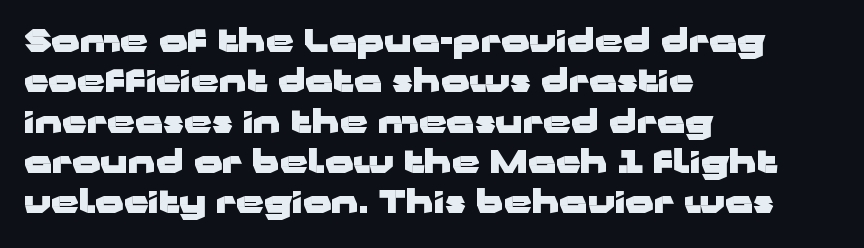
{"serif": "no", "italic": "no", "bold": "yes", "weight": "heavy", "width": "wide", "stroke_contrast": "low", "x_height": "medium", "monospaced": "no", "underline": "no", "align": "left", "line_spacing": "normal", "line_spacing_ratio": 1.3, "letter_spacing": "normal", "letter_spacing_em": 0.0, "glyph_px": 31}
